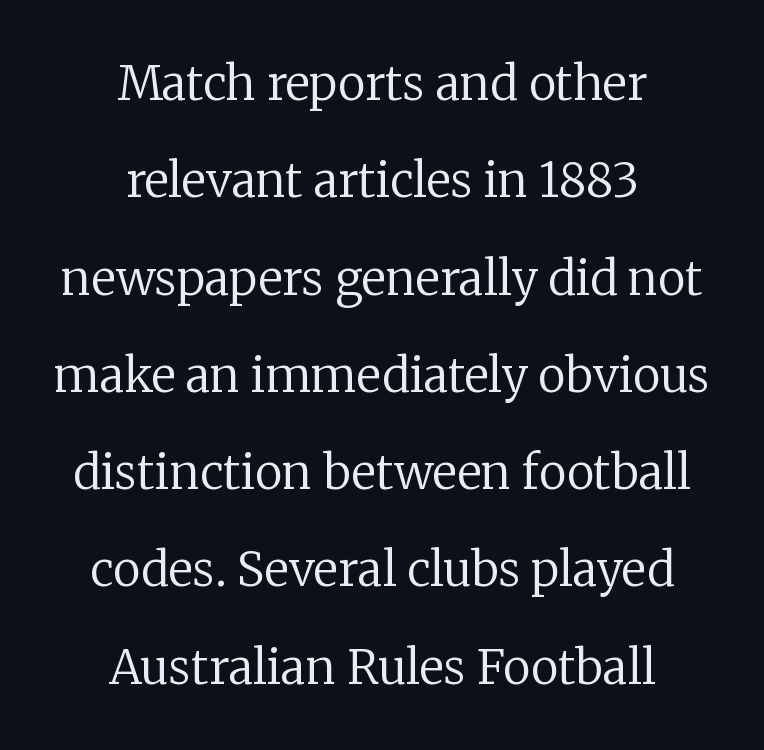
A typesetter would label this face a serif. Rows of type keep a wide berth in the vertical direction. The baseline area is clear. Varying glyph widths throughout — classic text-font behaviour. Stroke thickness stays within the range of a standard reading face or lighter.
